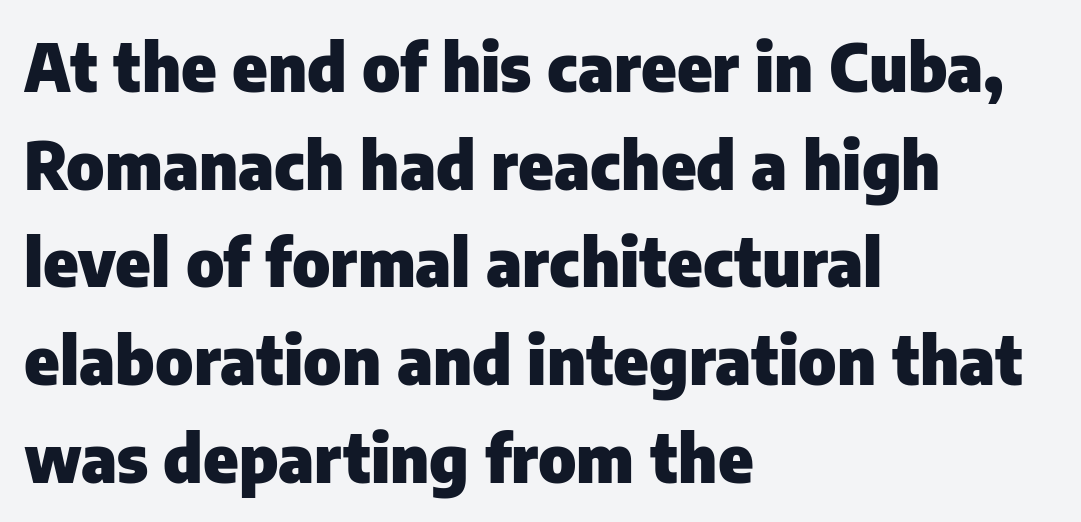
Q: Is the text bold? A: Yes.
Q: Is the text italic (slanted)? A: No, it is upright.
Q: Is the typeface a serif or a sans-serif typeface? A: Sans-serif.
Q: Is the text underlined? A: No.
Q: How is the paragraph aligned? A: Left-aligned.
Q: Is the spacing between letters normal or unusually wide? A: Normal.
Q: Is the spacing between lines tight, normal or loose? A: Normal.
Q: Width (condensed, normal, or wide)? A: Normal.
Q: Stroke contrast? A: Low.
Q: x-height? A: Medium.
Q: Monospaced? A: No.
